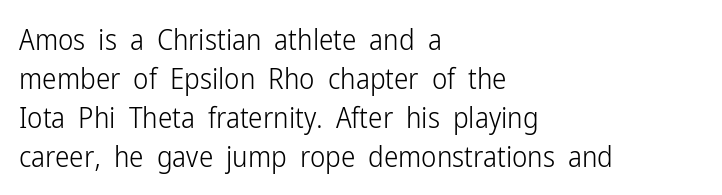
The image shows 29 px light, condensed sans-serif type, upright; set left-aligned, normal line spacing (1.34x), normal letter spacing, not underlined; low stroke contrast and a medium x-height.
